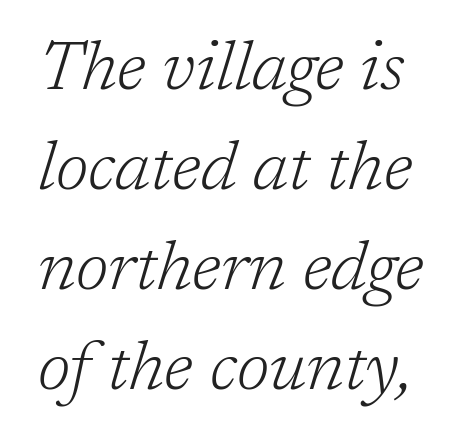
A light-to-regular cut is what we see here. The face used here is seriffed, in the tradition of book romans. The glyphs look as if they've been sheared to an angle. Spacing between characters is what you'd get straight out of the box. A clean baseline with only descenders dipping below it.
